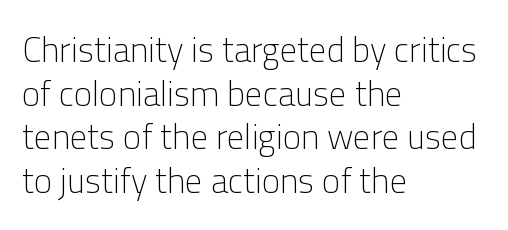
The typeface has the unassuming heft of standard copy or less. Caption: standard tracking, unaltered. A typesetter would label this face a sans. The letters stand upright; this is a roman face.
